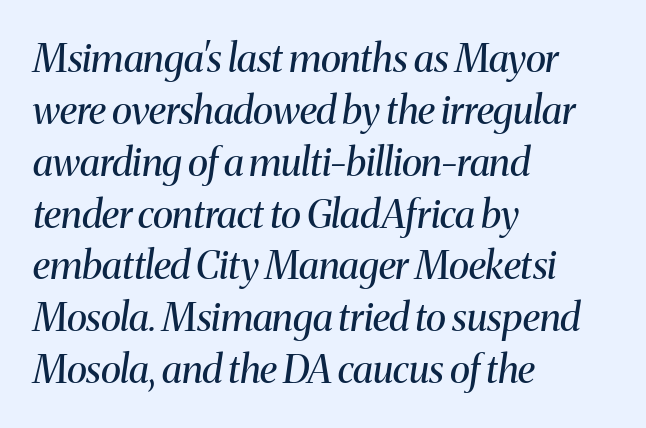
Heft: none added — not bold. Look at the tracking — it's just the regular setting, nothing added. This block has exactly the height ordinary leading produces. The characters display serif detailing at their extremities.
